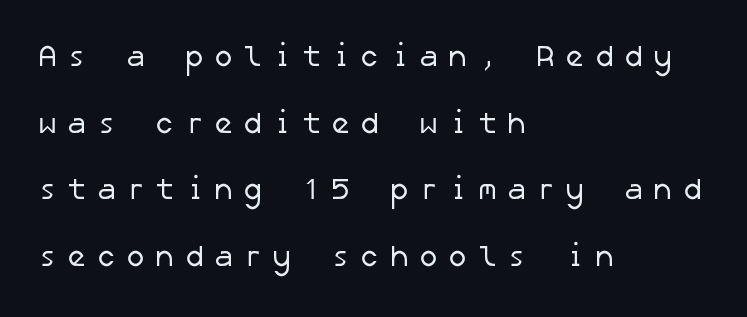
The image shows 30 px regular-weight sans-serif type; set left-aligned, loose line spacing (2.22x), unusually wide letter spacing (+0.31 em), not underlined; low stroke contrast and a medium x-height.
